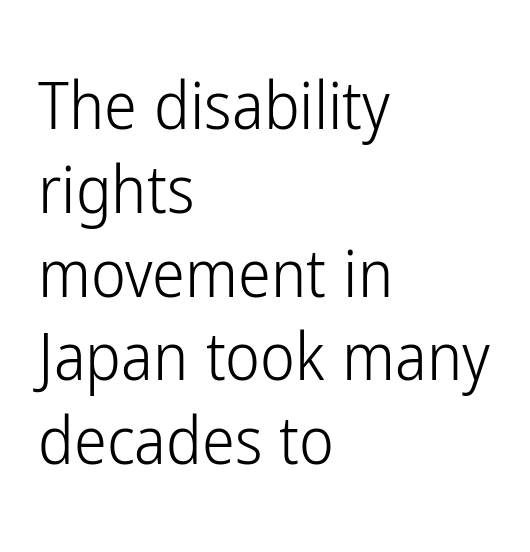
Q: Is the text bold? A: No.
Q: Is the text italic (slanted)? A: No, it is upright.
Q: Is the typeface a serif or a sans-serif typeface? A: Sans-serif.
Q: Is the text underlined? A: No.
Q: How is the paragraph aligned? A: Left-aligned.
Q: Is the spacing between letters normal or unusually wide? A: Normal.
Q: Is the spacing between lines tight, normal or loose? A: Normal.
Q: Width (condensed, normal, or wide)? A: Condensed.
Q: Stroke contrast? A: Low.
Q: x-height? A: Medium.
Q: Monospaced? A: No.
